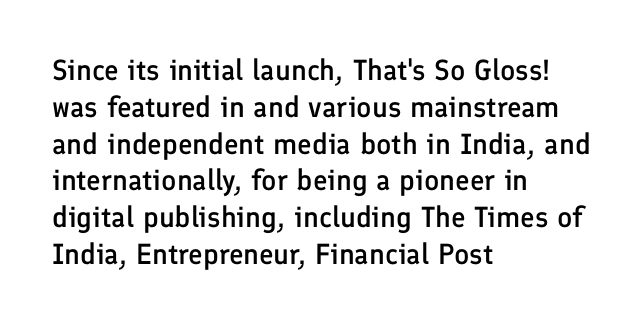
The glyphs are unaccompanied by any horizontal stroke below them. Short and long lines alike share a common starting point at left. Nothing sits at the stroke ends, so this counts as sans-serif. The letters sit at their default tracking, neither squeezed nor spread. The axis of the letterforms is exactly vertical.
